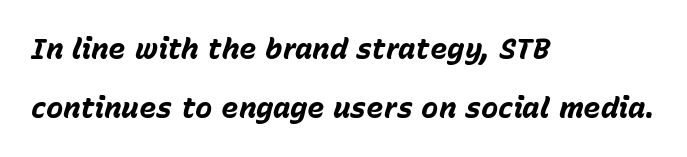
{"italic": "yes", "lean": "right", "slant_degrees": 15, "bold": "yes", "weight": "bold", "width": "normal", "stroke_contrast": "low", "x_height": "medium", "monospaced": "no", "underline": "no", "align": "left", "line_spacing": "loose", "line_spacing_ratio": 2.03, "letter_spacing": "normal", "letter_spacing_em": 0.0, "glyph_px": 29}
